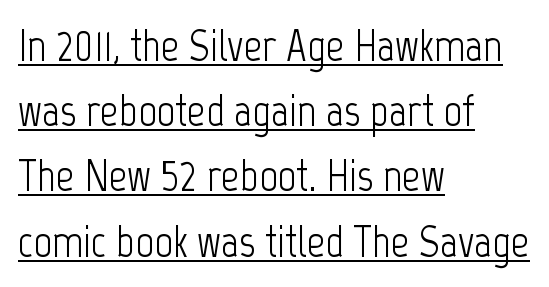
The lines in this sample share a left origin and differ only in where they stop. A typesetter would call this leading conventional body-copy spacing. In terms of posture, this sample is upright. Proportional: the letters do not fall into vertical columns.
